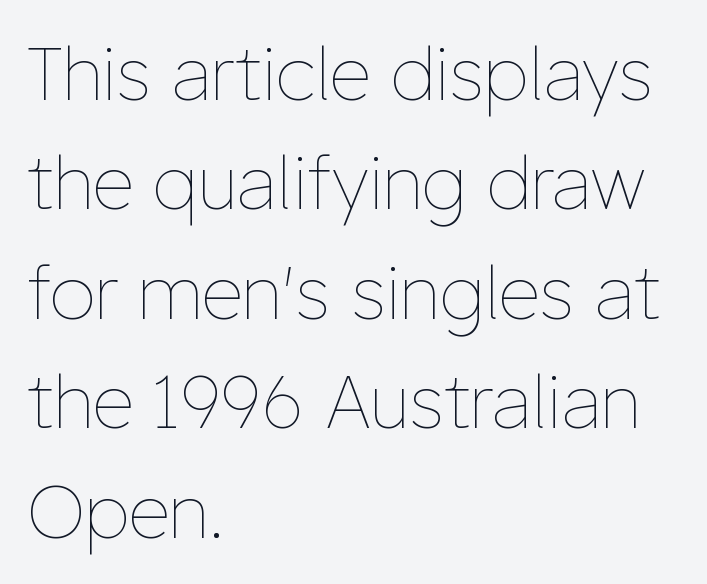
Q: Is the text bold? A: No.
Q: Is the text italic (slanted)? A: No, it is upright.
Q: Is the text underlined? A: No.
Q: How is the paragraph aligned? A: Left-aligned.
Q: Is the spacing between letters normal or unusually wide? A: Normal.
Q: Is the spacing between lines tight, normal or loose? A: Normal.
Q: Width (condensed, normal, or wide)? A: Normal.
Q: Stroke contrast? A: Low.
Q: x-height? A: Medium.
Q: Monospaced? A: No.
